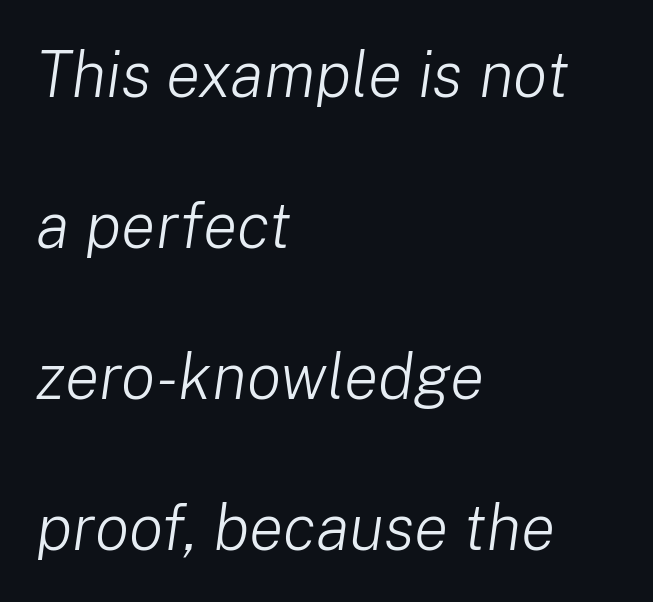
There is no visible air inserted between adjacent glyphs. The glyphs are unaccompanied by any horizontal stroke below them. Notice the wide empty band between every row — that's loose leading. Casual observation: everything's shoved over to the left.
